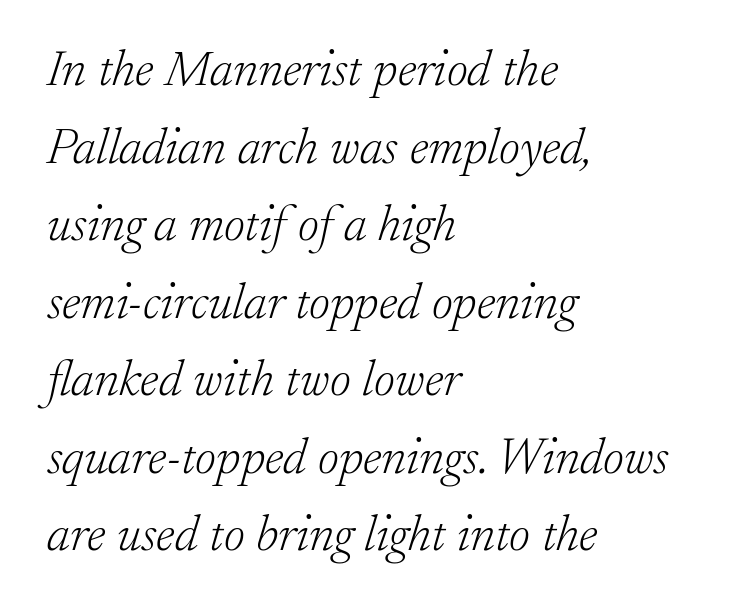
The image shows 51 px light serif type, italic (leaning right); set left-aligned, normal line spacing (1.52x), normal letter spacing, not underlined; low stroke contrast and a small x-height.
